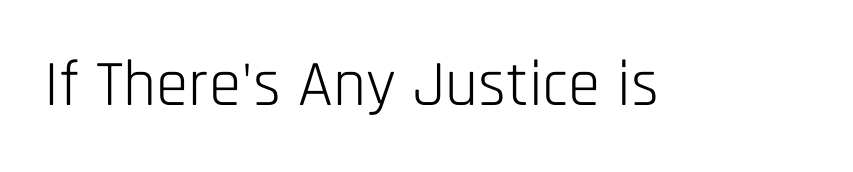
The image shows 65 px light, condensed sans-serif type, upright; set normal letter spacing, not underlined; low stroke contrast and a large x-height.
